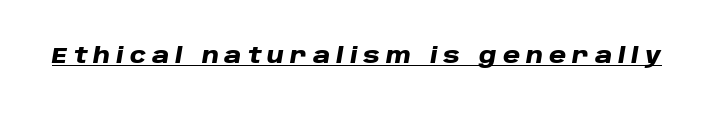
The face used here has the dense, thick strokes of a bold. The typography opts for an oblique posture over an upright one. Between one letter and the next there's a generous, obvious gap. Every word sits above its own underline.
